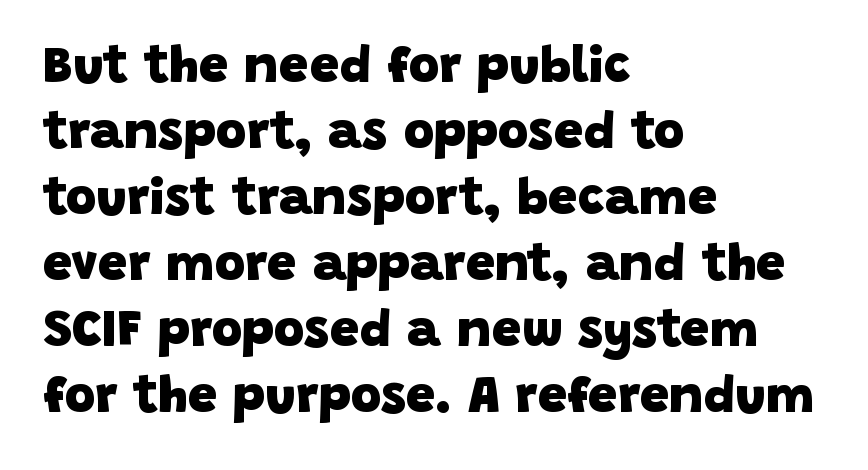
The image shows 52 px heavy sans-serif type; set left-aligned, normal line spacing (1.27x), normal letter spacing, not underlined; low stroke contrast and a large x-height.
